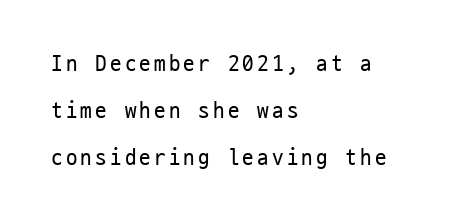
Any mark beneath the type? The region is blank. The cut favours lightness, reaching ordinary text weight at its darkest. The font's upright variant was chosen for this text. The compositor pushed each line to the left boundary.
